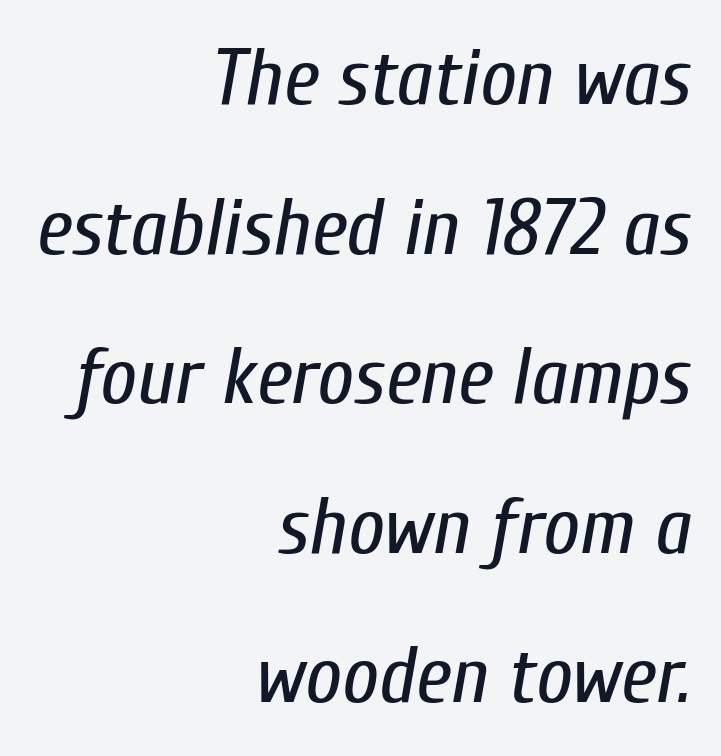
Q: Is the text bold? A: No.
Q: Is the text italic (slanted)? A: Yes, it leans right by about 10 degrees.
Q: Is the text underlined? A: No.
Q: How is the paragraph aligned? A: Right-aligned.
Q: Is the spacing between letters normal or unusually wide? A: Normal.
Q: Width (condensed, normal, or wide)? A: Condensed.
Q: Stroke contrast? A: Low.
Q: x-height? A: Medium.
Q: Monospaced? A: No.
